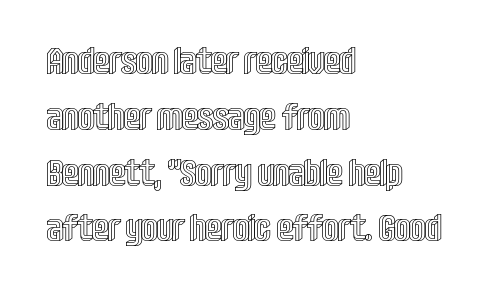
This sample has the flowing, uneven cadence of proportional lettering. You can tell it's not italic because the verticals are truly vertical. This rendering leaves character spacing at its baseline value. Each line starts at the same left margin while the right side varies. Line spacing here is normal. A bare baseline throughout the passage.
